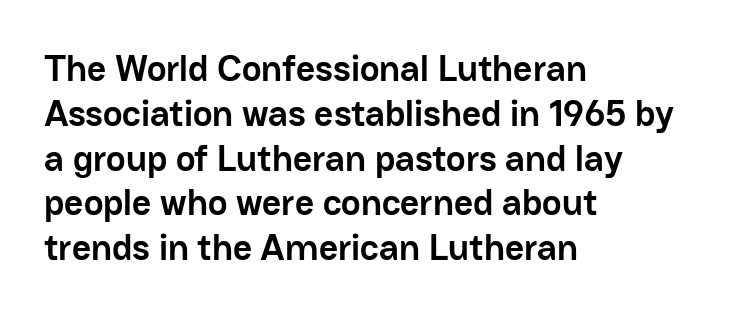
The image shows 37 px semibold sans-serif type, upright; set left-aligned, line spacing 1.21x, normal letter spacing, not underlined; low stroke contrast and a medium x-height.
